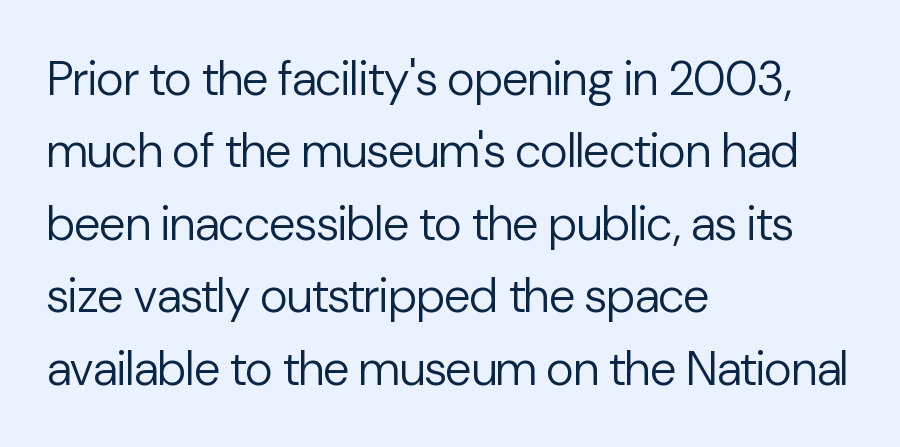
{"serif": "no", "italic": "no", "bold": "no", "weight": "regular", "width": "normal", "stroke_contrast": "low", "x_height": "medium", "monospaced": "no", "underline": "no", "align": "left", "line_spacing": "normal", "line_spacing_ratio": 1.51, "letter_spacing": "normal", "letter_spacing_em": 0.0, "glyph_px": 48}
